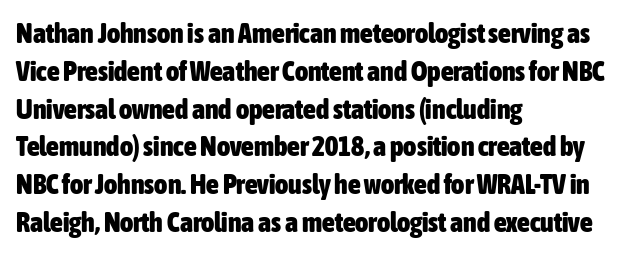
The image shows 28 px heavy, condensed sans-serif type, upright; set left-aligned, normal line spacing (1.35x), normal letter spacing, not underlined; low stroke contrast and a medium x-height.
